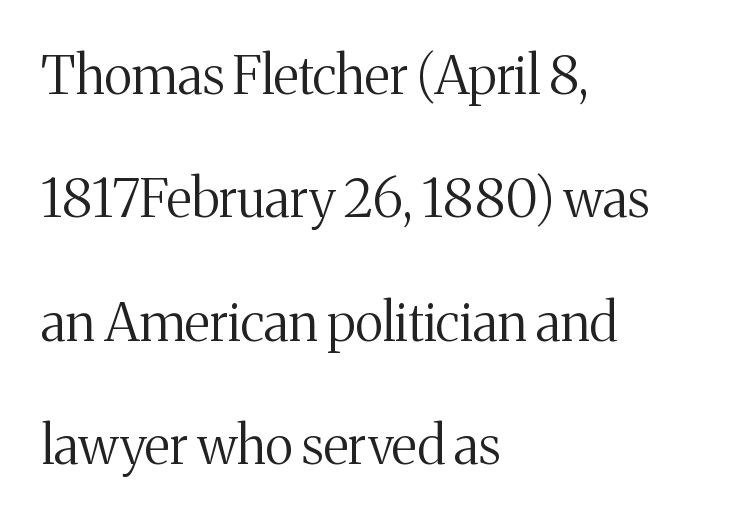
Q: Is the text bold? A: No.
Q: Is the text italic (slanted)? A: No, it is upright.
Q: Is the typeface a serif or a sans-serif typeface? A: Serif.
Q: Is the text underlined? A: No.
Q: How is the paragraph aligned? A: Left-aligned.
Q: Is the spacing between letters normal or unusually wide? A: Normal.
Q: Is the spacing between lines tight, normal or loose? A: Loose.
Q: Width (condensed, normal, or wide)? A: Normal.
Q: Stroke contrast? A: Medium.
Q: x-height? A: Medium.
Q: Monospaced? A: No.
